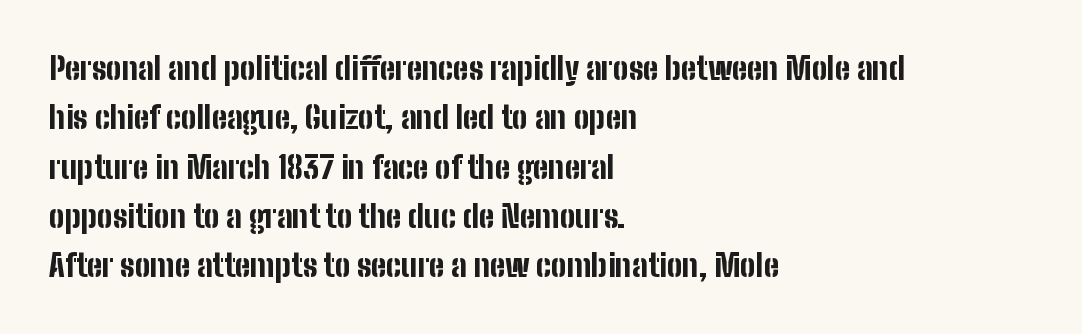
The face used here is a sans, in the tradition of grotesques and geometrics. In terms of weight, the rendering is a true, heavy bold. Check under the words: just untouched page. A roman cut, with each character standing at attention.
